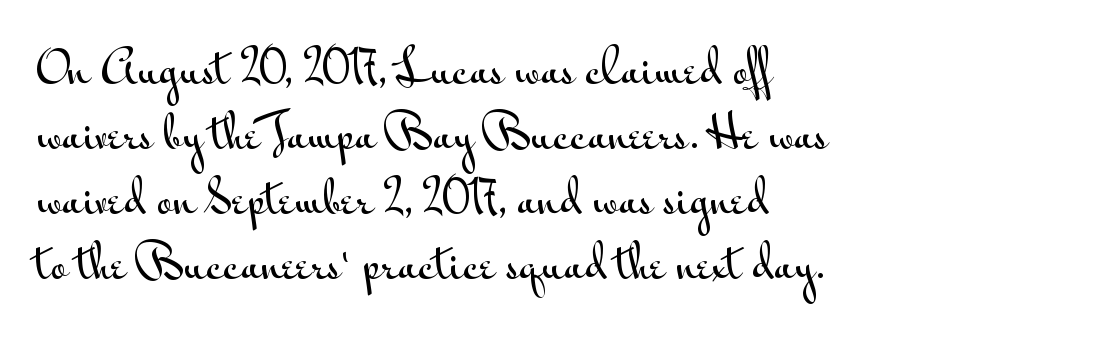
Q: Is the text italic (slanted)? A: Yes.
Q: Is the typeface a serif or a sans-serif typeface? A: Sans-serif.
Q: Is the text underlined? A: No.
Q: How is the paragraph aligned? A: Left-aligned.
Q: Is the spacing between letters normal or unusually wide? A: Normal.
Q: Is the spacing between lines tight, normal or loose? A: Normal.
Q: Width (condensed, normal, or wide)? A: Wide.
Q: Stroke contrast? A: Medium.
Q: x-height? A: Small.
Q: Monospaced? A: No.
